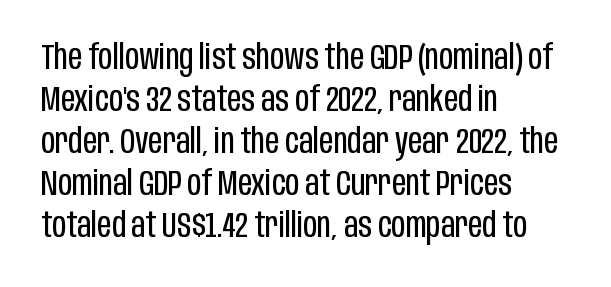
The image shows 35 px regular-weight, condensed sans-serif type, upright; set left-aligned, line spacing 1.2x, normal letter spacing, not underlined; low stroke contrast and a large x-height.
